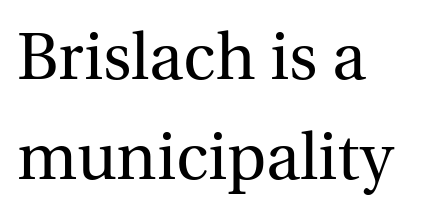
Nobody touched the tracking dial on this one. Notice how descenders clear the ascenders below comfortably — that's standard leading. The paragraph shown leans on its left margin. Designer's note — italics off, roman on. Beneath every word, the page is bare. Each stroke keeps to a modest, everyday thickness or less.
